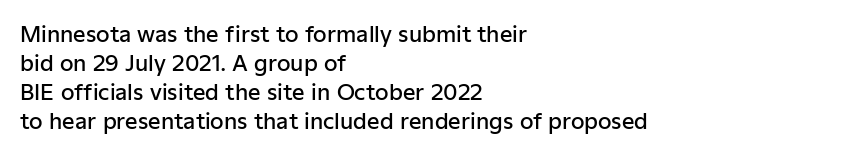
{"italic": "no", "bold": "semi", "underline": "no", "align": "left", "line_spacing": "normal", "line_spacing_ratio": 1.32, "letter_spacing": "normal", "letter_spacing_em": 0.0, "glyph_px": 22}
